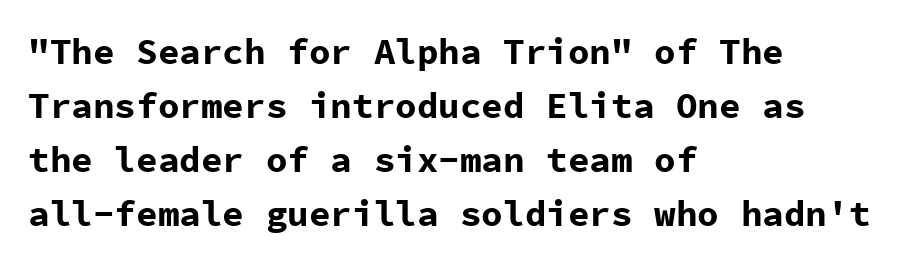
This sample keeps an unexceptional amount of space between lines. The rendering anchors every line to the left-hand side. Letters rest on an invisible, unmarked baseline. Characters remain perfectly vertical along every line. Heavy, bold letterforms. Words appear dense and cohesive because spacing is normal.
